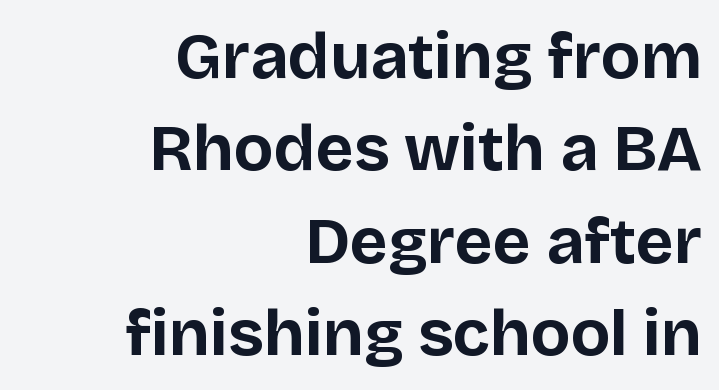
The image shows 65 px bold sans-serif type, upright; set right-aligned, normal line spacing (1.42x), normal letter spacing, not underlined; low stroke contrast and a large x-height.
